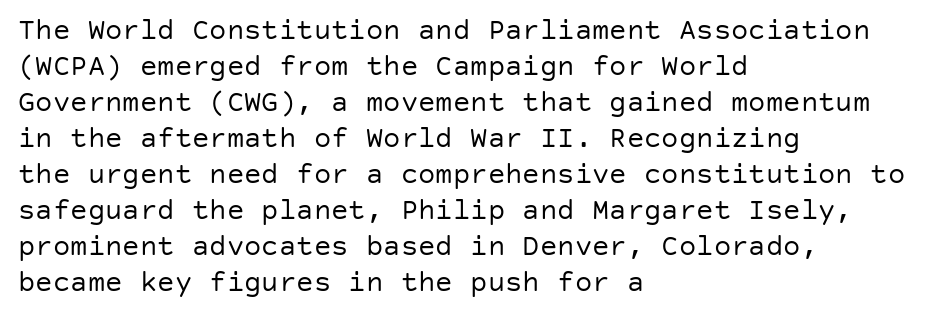
The gap between lines stays unmarked. Spacing between characters is what you'd get straight out of the box. Italic: no, the glyphs are upright roman. No feet cap the strokes, marking this as sans-serif type. The typesetter chose a ragged-right arrangement here.
